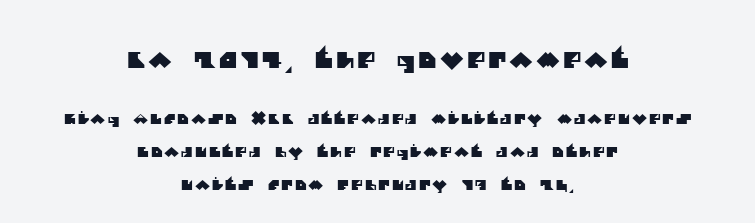
A clean baseline with only descenders dipping below it. Compared with typical paragraphs, the rows here are farther apart. The passage shown begins with its larger block and ends with its smaller one. The rendering positions every line midway between the sides.
